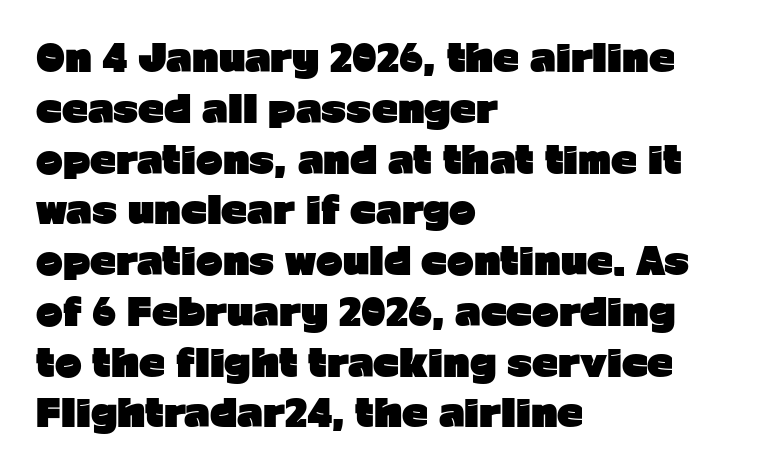
Reading down the block, your eye returns to a fixed left position each line. Vertical strokes here are truly vertical. Students, observe: this is what conventionally led text looks like. Caption: bold face, heavy strokes. Varying glyph widths throughout — classic text-font behaviour.
